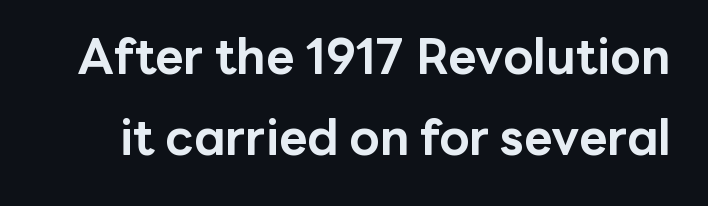
The image shows 49 px bold sans-serif type, upright; set normal line spacing (1.66x), normal letter spacing, not underlined; low stroke contrast and a medium x-height.
